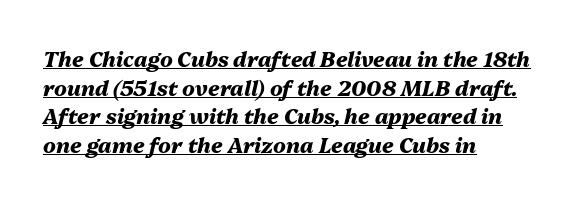
The image shows 21 px bold type, italic (leaning right); set left-aligned, normal line spacing (1.36x), normal letter spacing, underlined.
